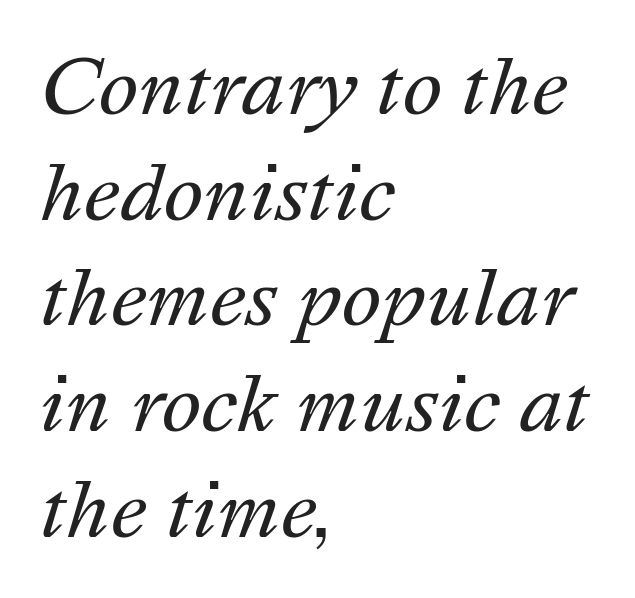
Line spacing here is normal. Spacing verdict: proportional, widths tailored to each character. An italicized treatment has been applied to the whole sample. Glyph-to-glyph distance matches everyday printed text.
